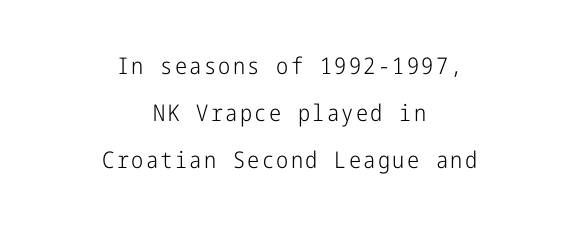
{"italic": "no", "bold": "no", "underline": "no", "align": "center", "line_spacing": "loose", "line_spacing_ratio": 2.05, "glyph_px": 23}
